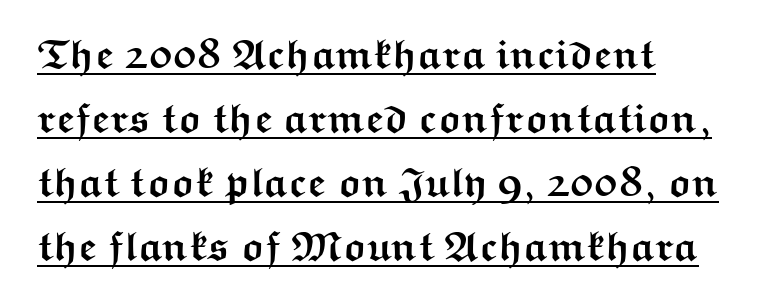
Do the letters lean? They stand straight. Which margin do the lines hug? The left one — the right edge is uneven. A typesetter would call this proportional, since set widths differ per character. Typesetter's note: full bold, strokes at maximum text heaviness.
